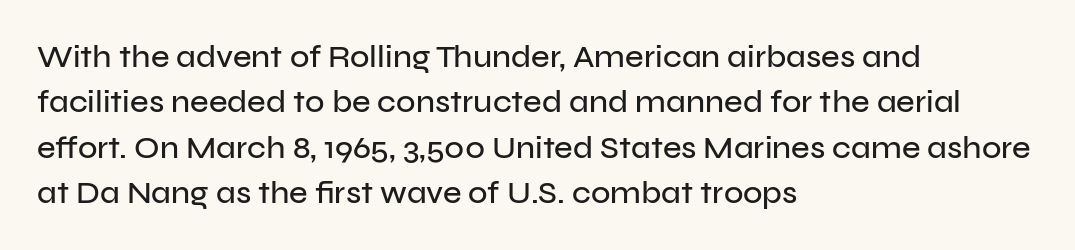
{"serif": "no", "italic": "no", "width": "normal", "stroke_contrast": "low", "x_height": "medium", "monospaced": "no", "underline": "no", "align": "left", "line_spacing": "normal", "line_spacing_ratio": 1.42, "letter_spacing": "normal", "letter_spacing_em": 0.0, "glyph_px": 32}
